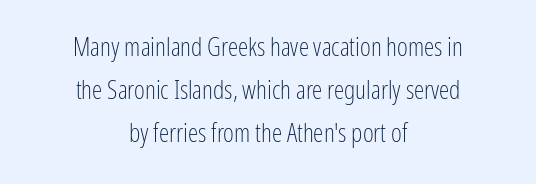
Q: Is the text bold? A: No.
Q: Is the text italic (slanted)? A: No, it is upright.
Q: Is the text underlined? A: No.
Q: How is the paragraph aligned? A: Centered.
Q: Is the spacing between letters normal or unusually wide? A: Normal.
Q: Is the spacing between lines tight, normal or loose? A: Normal.
